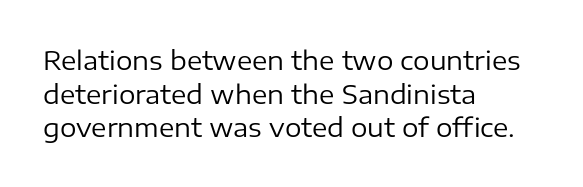
The image shows 26 px text type, upright; set left-aligned, normal line spacing (1.29x), normal letter spacing, not underlined.
